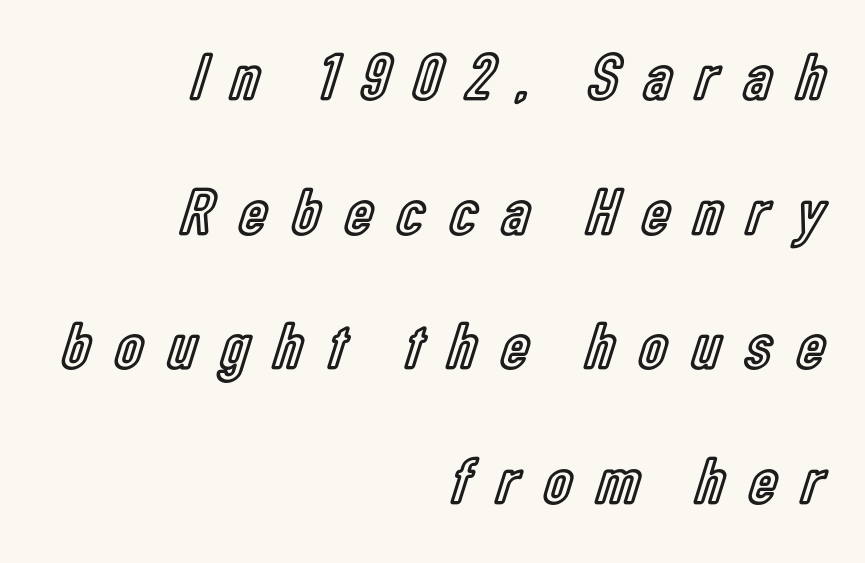
{"width": "condensed", "x_height": "medium", "monospaced": "no", "underline": "no", "align": "right", "line_spacing": "loose", "line_spacing_ratio": 2.01, "letter_spacing": "wide", "letter_spacing_em": 0.38, "glyph_px": 67}
